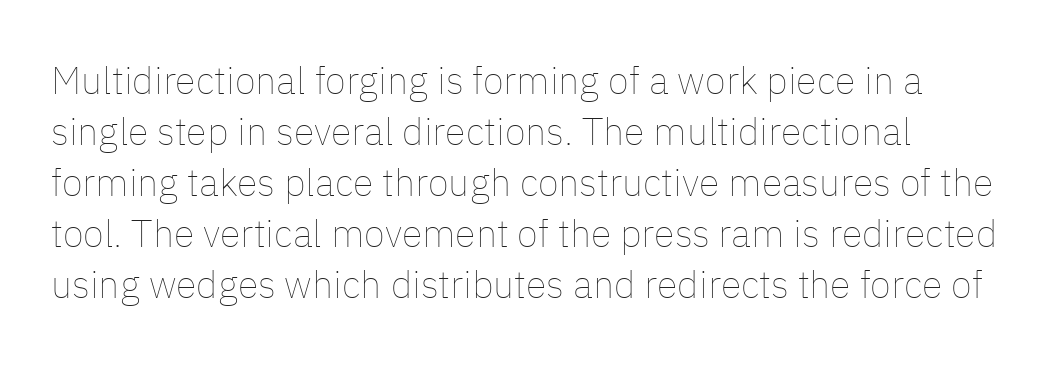
Q: Is the text bold? A: No.
Q: Is the text italic (slanted)? A: No, it is upright.
Q: Is the text underlined? A: No.
Q: Is the spacing between letters normal or unusually wide? A: Normal.
Q: Is the spacing between lines tight, normal or loose? A: Normal.
Q: Width (condensed, normal, or wide)? A: Normal.
Q: Stroke contrast? A: Low.
Q: x-height? A: Medium.
Q: Monospaced? A: No.
